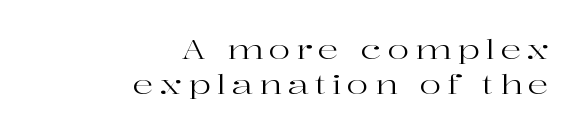
The rendering inserts visible extra space after every character. The baseline area is clear. Bold? No — there's no thickening of the strokes. The letters stand straight up with perfectly vertical stems. The vertical gap from one line to the next is medium.
